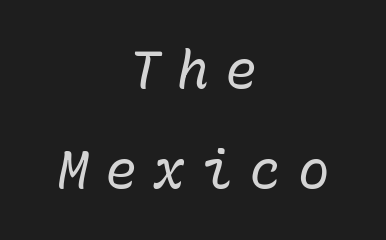
Quick note: underline off. Is the stroke heavy? The answer is a plain regular-or-lighter. Does the lettering tilt? It does — this is italic. Which margin do the lines hug? Neither — every line sits in the middle. In terms of letterspacing, this is a distinctly airy, spread setting. Monospaced: the letters line up in strict vertical columns.
